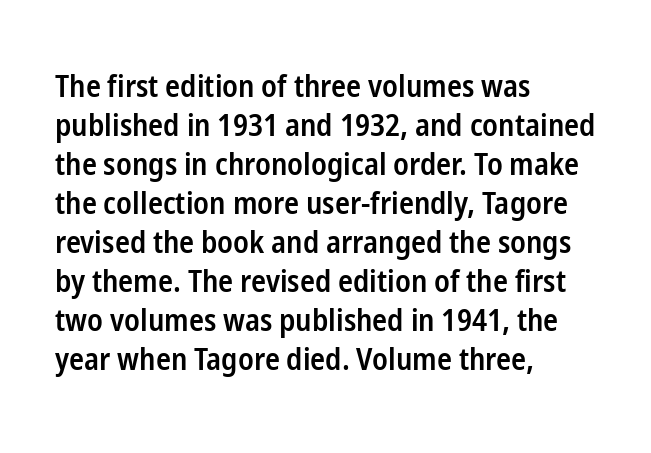
The image shows 31 px semibold, condensed sans-serif type, upright; set left-aligned, normal line spacing (1.26x), normal letter spacing, not underlined; low stroke contrast and a medium x-height.
